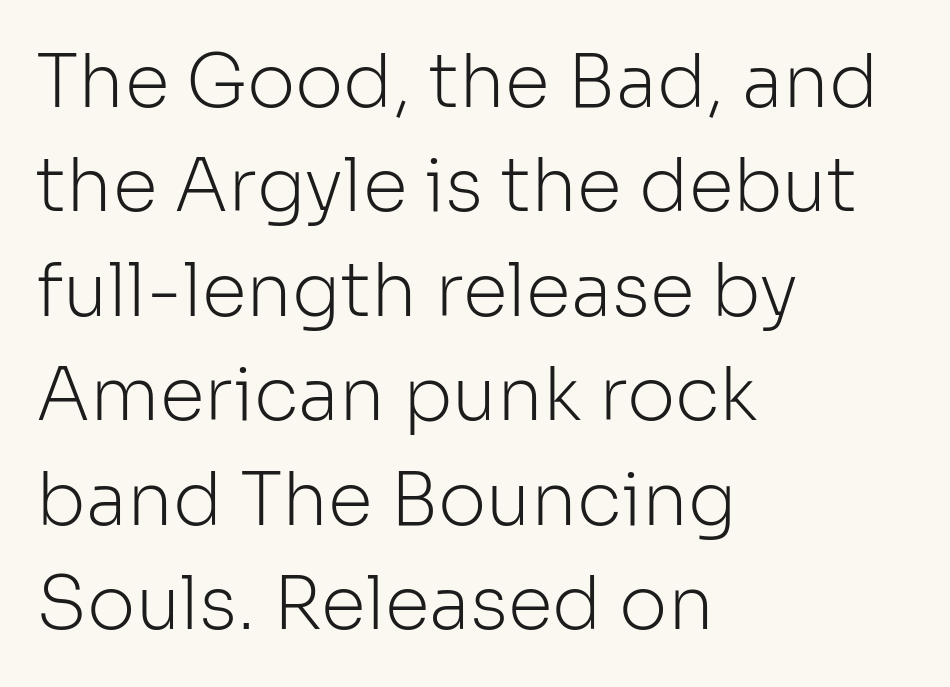
Q: Is the text bold? A: No.
Q: Is the text italic (slanted)? A: No, it is upright.
Q: Is the typeface a serif or a sans-serif typeface? A: Sans-serif.
Q: Is the text underlined? A: No.
Q: How is the paragraph aligned? A: Left-aligned.
Q: Is the spacing between letters normal or unusually wide? A: Normal.
Q: Is the spacing between lines tight, normal or loose? A: Normal.
Q: Width (condensed, normal, or wide)? A: Normal.
Q: Stroke contrast? A: Low.
Q: x-height? A: Medium.
Q: Monospaced? A: No.
